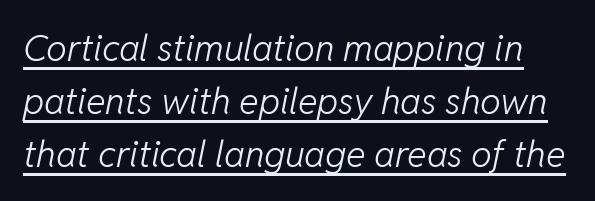
The image shows 37 px light type, italic (leaning right); set normal line spacing (1.43x), normal letter spacing, underlined; low stroke contrast and a medium x-height.
